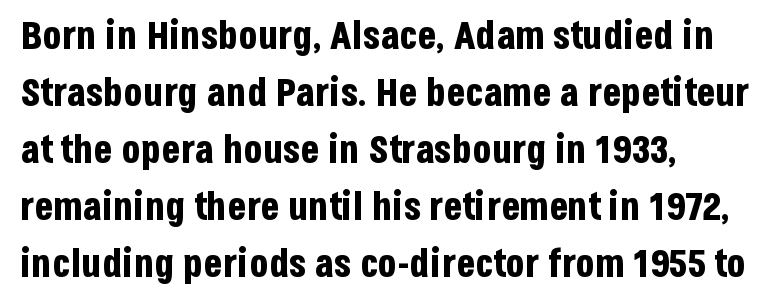
The image shows 39 px bold, condensed sans-serif type, upright; set left-aligned, normal line spacing (1.46x), normal letter spacing, not underlined; low stroke contrast and a large x-height.
